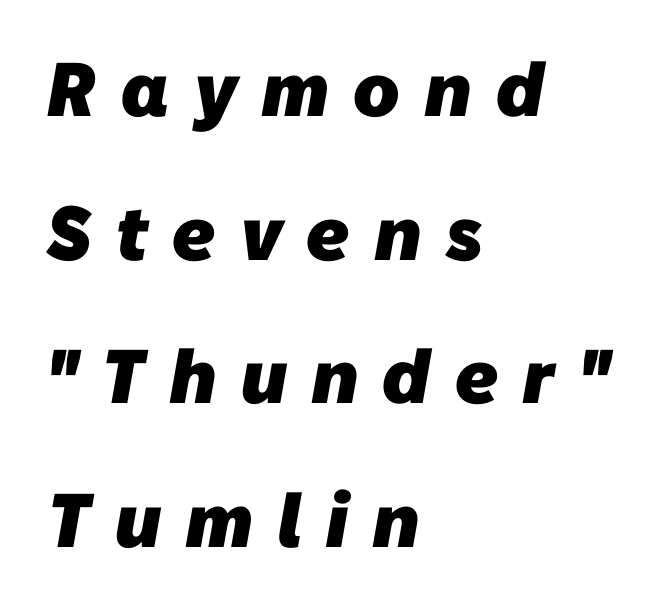
The image shows 76 px heavy sans-serif type; set left-aligned, line spacing 1.89x, unusually wide letter spacing (+0.33 em), not underlined; low stroke contrast and a medium x-height.
